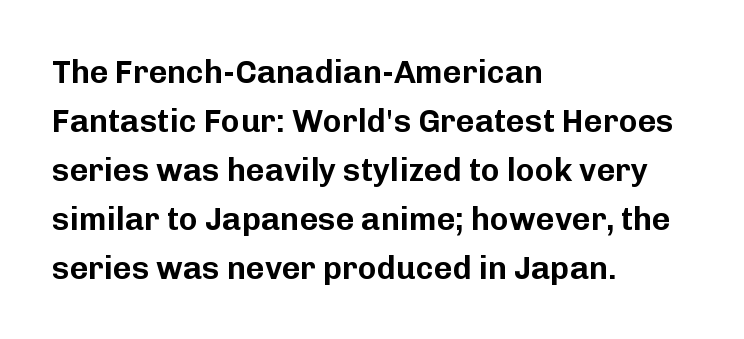
Q: Is the text italic (slanted)? A: No, it is upright.
Q: Is the typeface a serif or a sans-serif typeface? A: Sans-serif.
Q: Is the text underlined? A: No.
Q: How is the paragraph aligned? A: Left-aligned.
Q: Is the spacing between letters normal or unusually wide? A: Normal.
Q: Is the spacing between lines tight, normal or loose? A: Normal.
Q: Width (condensed, normal, or wide)? A: Normal.
Q: Stroke contrast? A: Low.
Q: x-height? A: Medium.
Q: Monospaced? A: No.
